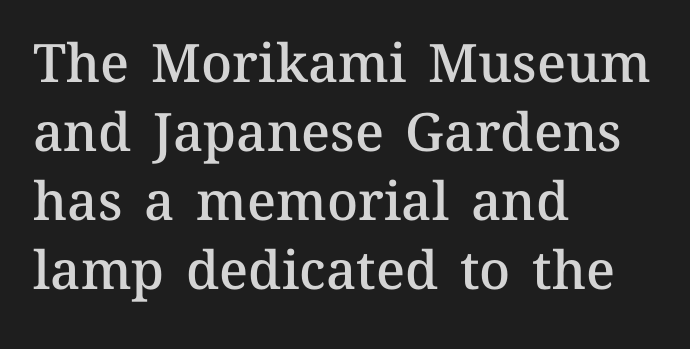
The rendering uses natural spacing where letterforms have individual widths. A typesetter would call this zero additional tracking. Every character sits straight up, as roman type does. Look at the stroke-to-counter ratio: somewhat heavy, a semibold. In terms of leading, this rendering sits right in the middle. A bare baseline throughout the passage.
